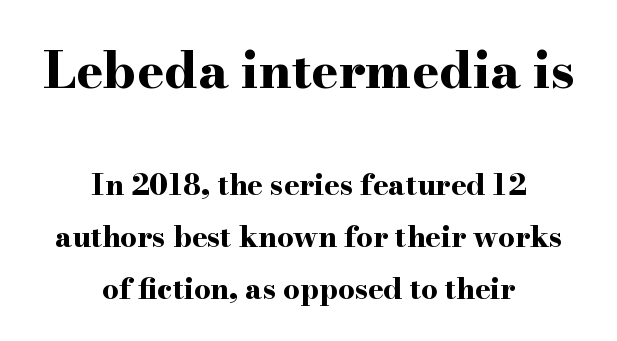
The image shows 51 px bold, wide serif type, upright; set centered, line spacing 1.79x, normal letter spacing, not underlined; the first (top) block is 1.76x larger; high stroke contrast and a small x-height.
